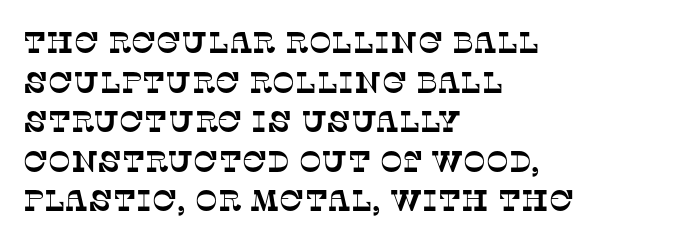
Descender tails drop into unmarked territory. The rendering uses natural spacing where letterforms have individual widths. Reading down the column, the eye jumps a familiar distance to each next line. Compared with typical body copy, the letter spacing here is the same.
